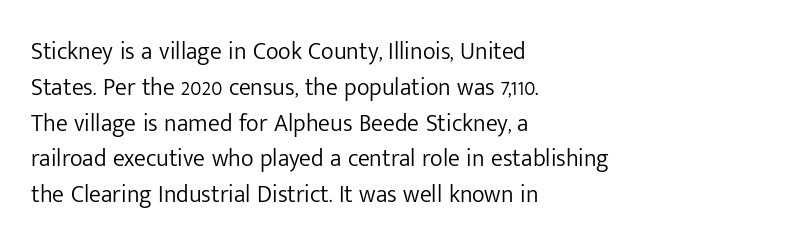
Q: Is the text bold? A: No.
Q: Is the text italic (slanted)? A: No, it is upright.
Q: Is the text underlined? A: No.
Q: How is the paragraph aligned? A: Left-aligned.
Q: Is the spacing between letters normal or unusually wide? A: Normal.
Q: Is the spacing between lines tight, normal or loose? A: Normal.
